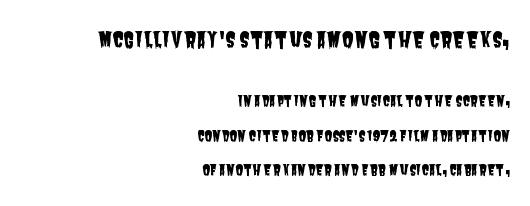
Q: Is the text underlined? A: No.
Q: How is the paragraph aligned? A: Right-aligned.
Q: Is the spacing between letters normal or unusually wide? A: Normal.
Q: Is the spacing between lines tight, normal or loose? A: Loose.
Q: Which block of text is set in a larger size, the first (top) or the second (bottom)? A: The first (top) one.
